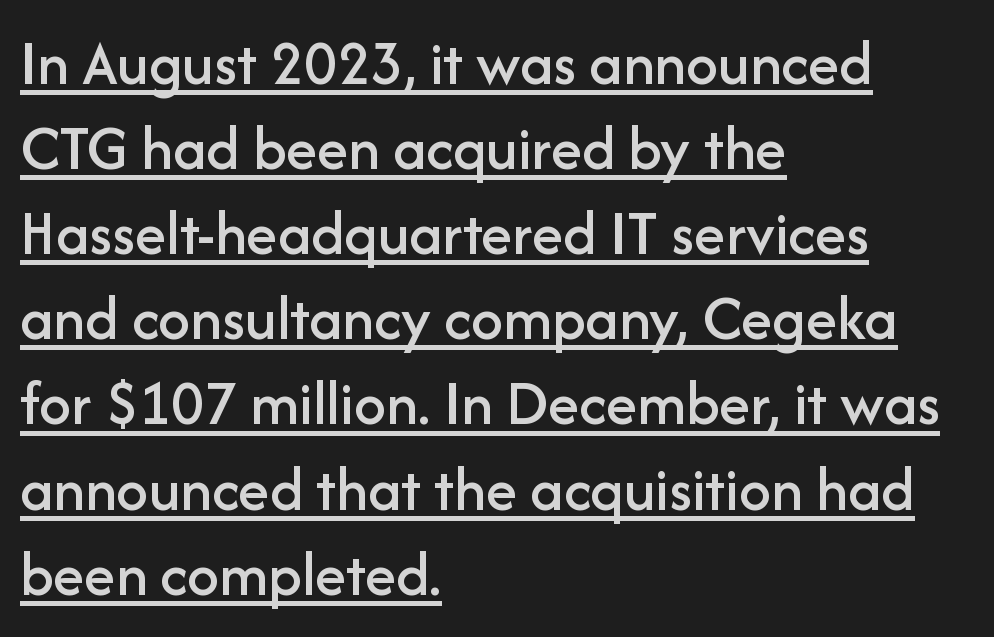
The image shows 64 px sans-serif type, upright; set left-aligned, normal line spacing (1.33x), normal letter spacing, underlined; low stroke contrast and a medium x-height.
